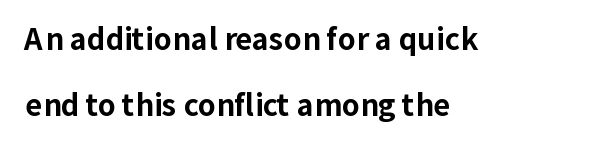
Q: Is the text bold? A: Yes.
Q: Is the text italic (slanted)? A: No, it is upright.
Q: Is the typeface a serif or a sans-serif typeface? A: Sans-serif.
Q: Is the text underlined? A: No.
Q: How is the paragraph aligned? A: Left-aligned.
Q: Is the spacing between letters normal or unusually wide? A: Normal.
Q: Is the spacing between lines tight, normal or loose? A: Loose.
Q: Width (condensed, normal, or wide)? A: Normal.
Q: Stroke contrast? A: Low.
Q: x-height? A: Medium.
Q: Monospaced? A: No.
